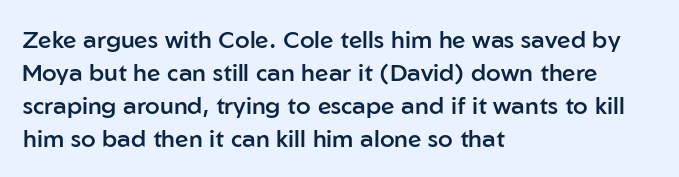
Q: Is the text bold? A: Semi-bold.
Q: Is the text italic (slanted)? A: No, it is upright.
Q: Is the text underlined? A: No.
Q: How is the paragraph aligned? A: Left-aligned.
Q: Is the spacing between letters normal or unusually wide? A: Normal.
Q: Is the spacing between lines tight, normal or loose? A: Normal.
